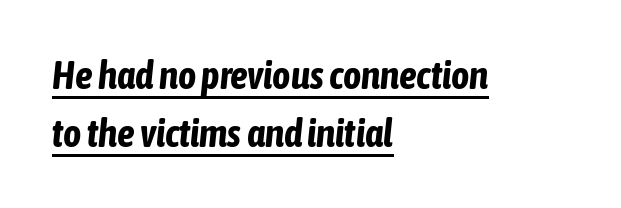
The image shows 39 px bold, condensed type, italic (leaning right); set left-aligned, normal line spacing (1.48x), normal letter spacing, underlined; low stroke contrast and a medium x-height.
